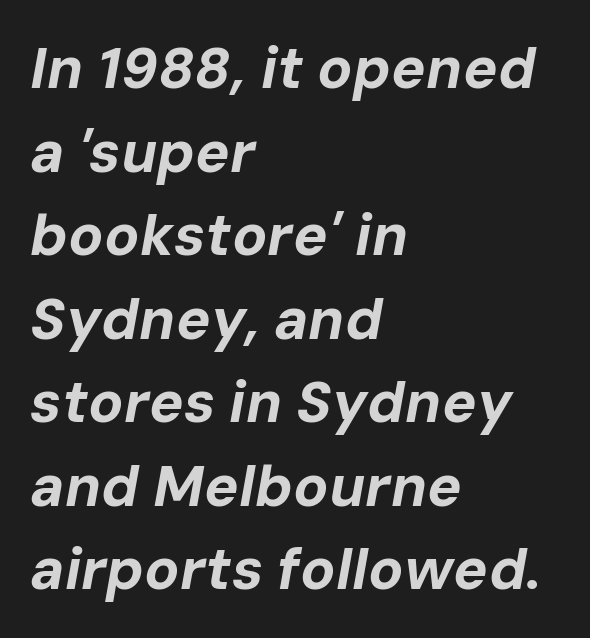
The image shows 58 px bold type, italic (leaning right); set left-aligned, normal line spacing (1.44x), normal letter spacing, not underlined; low stroke contrast and a medium x-height.
